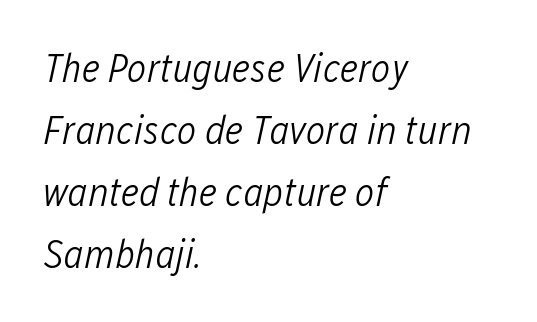
There is no visible air inserted between adjacent glyphs. No heavy texture on the line: the type isn't bold. The face used here has a pronounced slope to its letters. Looks like regular typesetting: each glyph gets only the width it needs.
